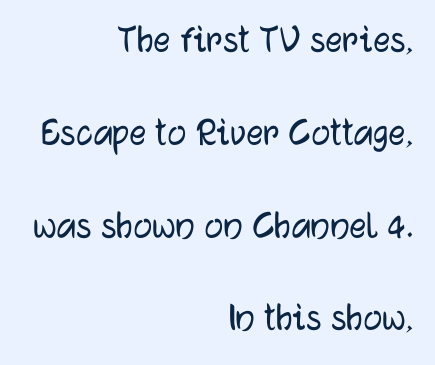
{"serif": "no", "italic": "no", "width": "normal", "stroke_contrast": "low", "x_height": "medium", "monospaced": "no", "underline": "no", "align": "right", "line_spacing": "loose", "line_spacing_ratio": 2.21, "letter_spacing": "normal", "letter_spacing_em": 0.0, "glyph_px": 42}
